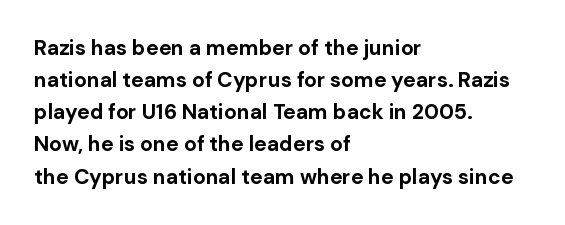
Q: Is the text bold? A: Yes.
Q: Is the text italic (slanted)? A: No, it is upright.
Q: Is the text underlined? A: No.
Q: How is the paragraph aligned? A: Left-aligned.
Q: Is the spacing between letters normal or unusually wide? A: Normal.
Q: Is the spacing between lines tight, normal or loose? A: Normal.
